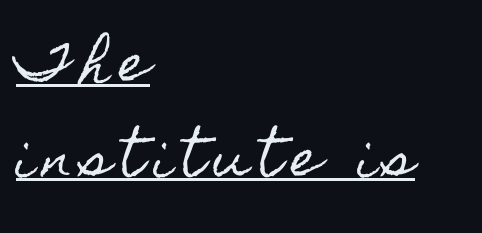
Q: Is the text italic (slanted)? A: Yes.
Q: Is the text underlined? A: Yes.
Q: How is the paragraph aligned? A: Left-aligned.
Q: Is the spacing between letters normal or unusually wide? A: Unusually wide.
Q: Is the spacing between lines tight, normal or loose? A: Loose.
Q: Width (condensed, normal, or wide)? A: Condensed.
Q: x-height? A: Small.
Q: Monospaced? A: No.
